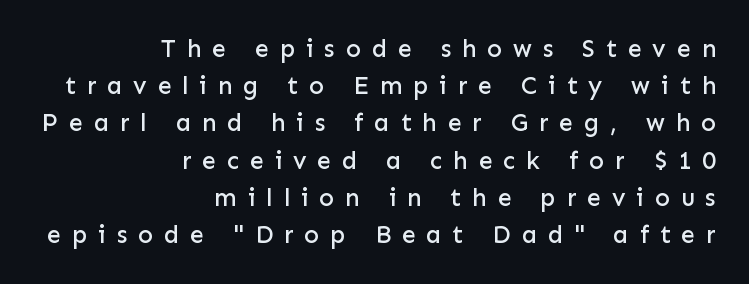
Normally led — the rows are evenly, conventionally spaced. Nope, not italic — everything's standing straight. Alignment: flush right. This rendering features lettering with no underline.
